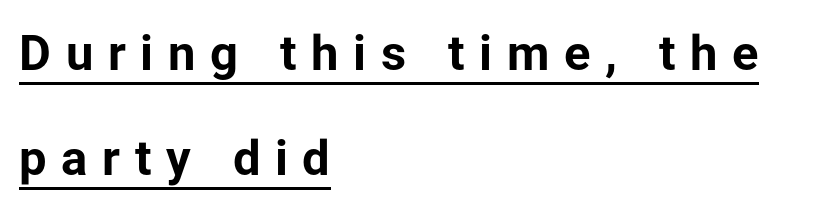
{"serif": "no", "italic": "no", "bold": "yes", "weight": "bold", "width": "normal", "stroke_contrast": "low", "x_height": "medium", "monospaced": "no", "underline": "yes", "align": "left", "line_spacing": "loose", "line_spacing_ratio": 2.14, "letter_spacing": "wide", "letter_spacing_em": 0.3, "glyph_px": 49}
